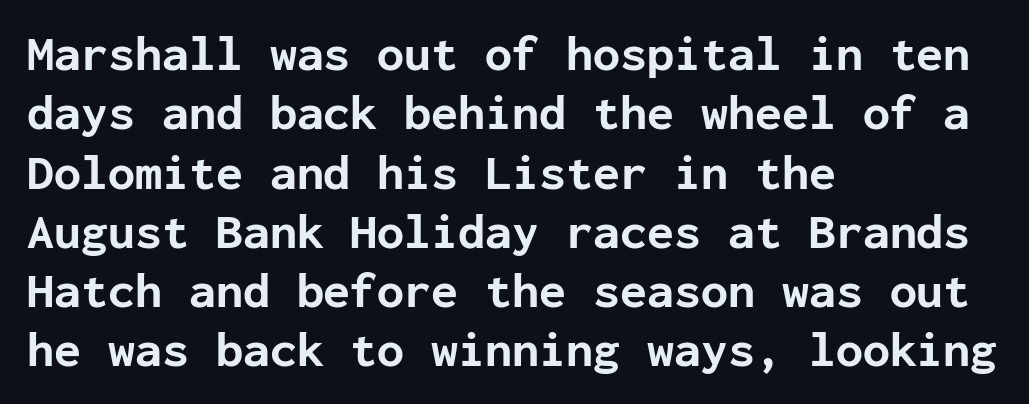
Q: Is the text bold? A: Yes.
Q: Is the text italic (slanted)? A: No, it is upright.
Q: Is the typeface a serif or a sans-serif typeface? A: Sans-serif.
Q: Is the text underlined? A: No.
Q: How is the paragraph aligned? A: Left-aligned.
Q: Is the spacing between letters normal or unusually wide? A: Normal.
Q: Width (condensed, normal, or wide)? A: Normal.
Q: Stroke contrast? A: Low.
Q: x-height? A: Medium.
Q: Monospaced? A: Yes.
